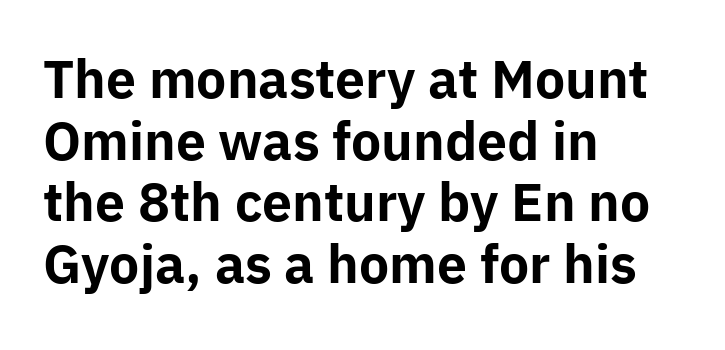
Q: Is the text bold? A: Yes.
Q: Is the text italic (slanted)? A: No, it is upright.
Q: Is the typeface a serif or a sans-serif typeface? A: Sans-serif.
Q: Is the text underlined? A: No.
Q: How is the paragraph aligned? A: Left-aligned.
Q: Is the spacing between letters normal or unusually wide? A: Normal.
Q: Width (condensed, normal, or wide)? A: Normal.
Q: Stroke contrast? A: Low.
Q: x-height? A: Medium.
Q: Monospaced? A: No.
